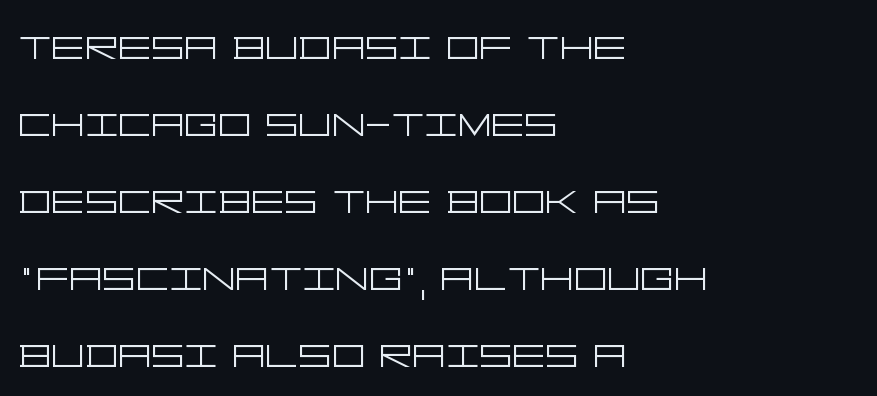
Caption: face not bold, strokes unweighted. The paragraph has a hard left edge and a soft right edge. The letters sit at their default tracking, neither squeezed nor spread. Letterform terminals end flat and unadorned throughout the passage. Unlike italic type, these characters show no tilt at all.
